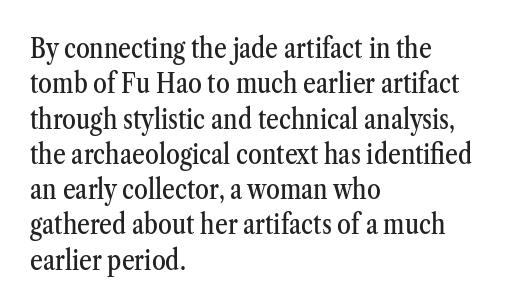
These lines are composed in type with serifs. Standard letterfit; no display-style spreading of the glyphs. This rendering uses left alignment, leaving the right contour irregular. The area under the type is left untouched. Here the designer chose a conventional face with non-uniform glyph widths.
